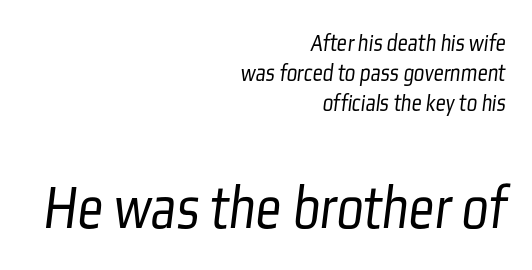
{"serif": "no", "bold": "no", "weight": "light", "width": "condensed", "stroke_contrast": "low", "x_height": "medium", "monospaced": "no", "underline": "no", "align": "right", "line_spacing_ratio": 1.21, "letter_spacing": "normal", "letter_spacing_em": 0.0, "larger_block": "second", "size_ratio": 2.52, "glyph_px": 63}
